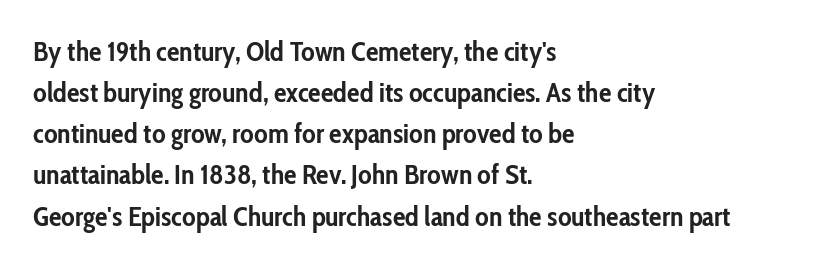
Note the varied advance widths — an 'i' is clearly narrower than an 'm'. Serif or sans? Sans — the stroke terminals are bare. Bold? Absolutely — the strokes are thick and heavy. Letters rest on an invisible, unmarked baseline.
